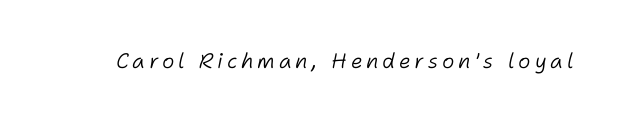
The image shows 21 px text type, italic (leaning right); set not underlined.
